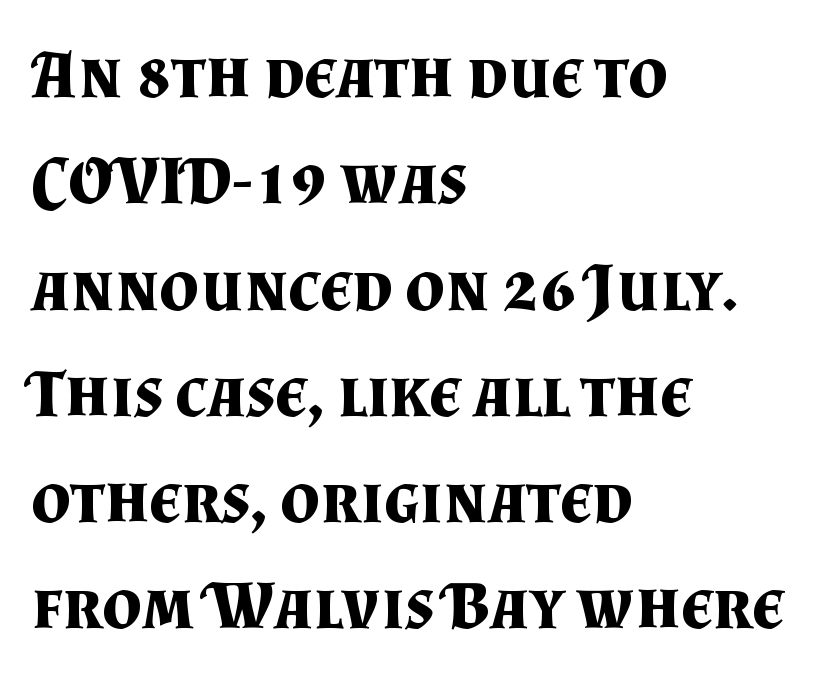
Q: Is the text bold? A: Yes.
Q: Is the text italic (slanted)? A: No, it is upright.
Q: Is the typeface a serif or a sans-serif typeface? A: Serif.
Q: Is the text underlined? A: No.
Q: How is the paragraph aligned? A: Left-aligned.
Q: Is the spacing between letters normal or unusually wide? A: Normal.
Q: Is the spacing between lines tight, normal or loose? A: Normal.
Q: Width (condensed, normal, or wide)? A: Normal.
Q: Stroke contrast? A: Medium.
Q: x-height? A: Small.
Q: Monospaced? A: No.
